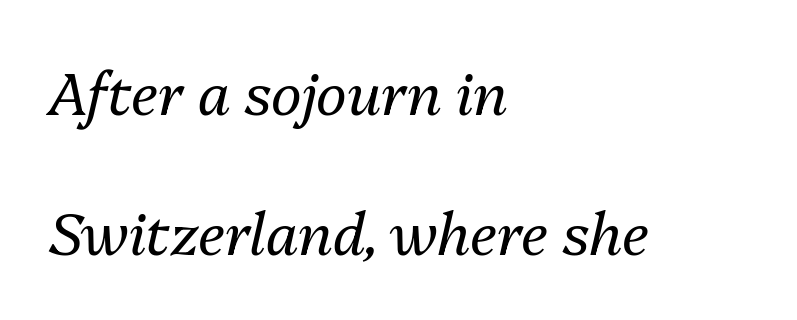
Q: Is the text bold? A: No.
Q: Is the text italic (slanted)? A: Yes, it leans right by about 13 degrees.
Q: Is the text underlined? A: No.
Q: How is the paragraph aligned? A: Left-aligned.
Q: Is the spacing between letters normal or unusually wide? A: Normal.
Q: Is the spacing between lines tight, normal or loose? A: Loose.
Q: Width (condensed, normal, or wide)? A: Normal.
Q: Stroke contrast? A: Medium.
Q: x-height? A: Medium.
Q: Monospaced? A: No.
